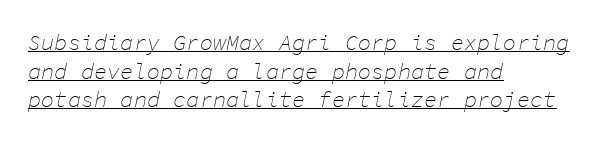
A rule runs beneath these lines of type. Leftover space on each line is placed entirely after the last word. This sample uses an oblique cut, with every glyph tilted off the vertical. Tracking value appears to be zero — textbook default spacing. Think standard paragraph weight, or any step lighter than that.
